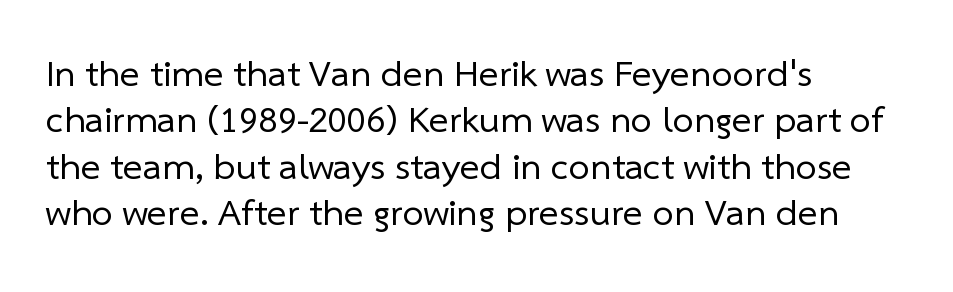
{"serif": "no", "bold": "no", "weight": "regular", "width": "normal", "stroke_contrast": "low", "x_height": "medium", "monospaced": "no", "underline": "no", "align": "left", "line_spacing_ratio": 1.22, "letter_spacing": "normal", "letter_spacing_em": 0.0, "glyph_px": 38}
